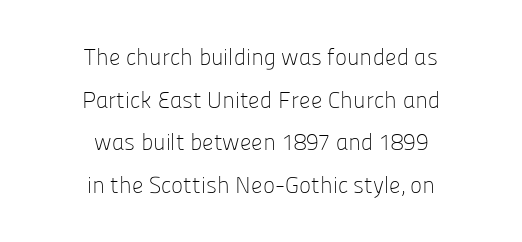
{"italic": "no", "bold": "no", "underline": "no", "align": "center", "line_spacing_ratio": 1.85, "letter_spacing": "normal", "letter_spacing_em": 0.0, "glyph_px": 23}
